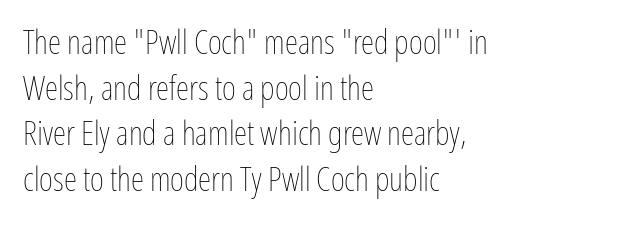
The image shows 34 px thin, condensed type, upright; set left-aligned, normal line spacing (1.34x), normal letter spacing, not underlined; low stroke contrast and a medium x-height.
